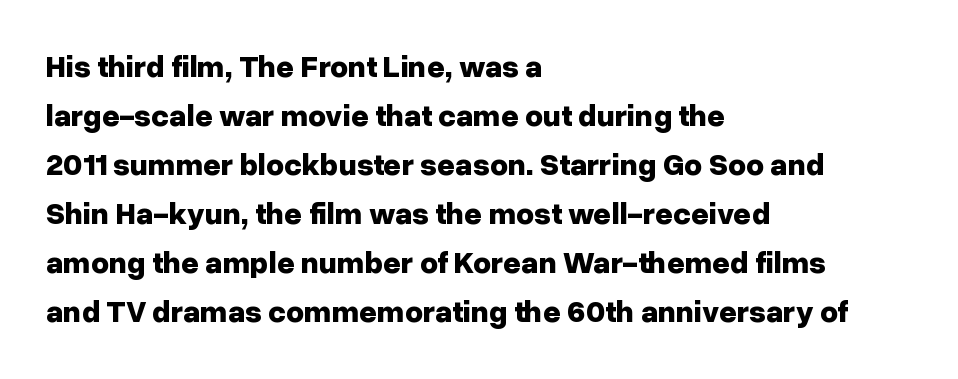
The image shows 31 px bold sans-serif type, upright; set left-aligned, normal line spacing (1.58x), normal letter spacing, not underlined; low stroke contrast and a medium x-height.
